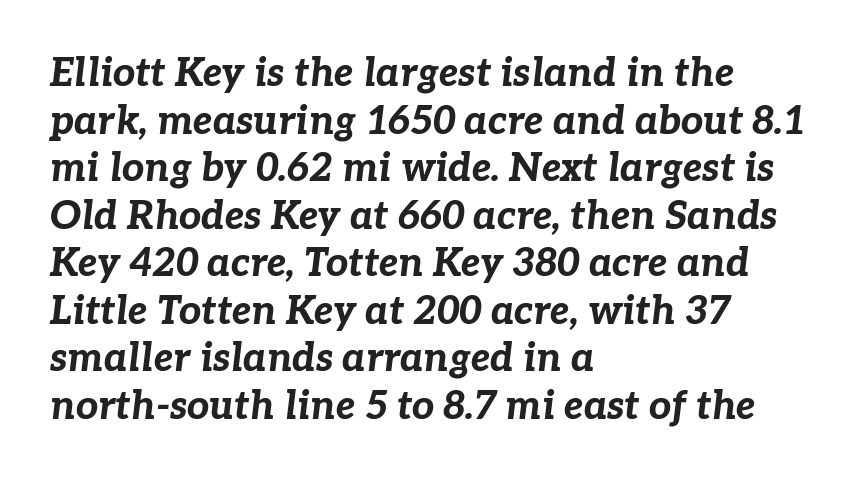
The image shows 39 px bold type, italic (leaning right); set left-aligned, line spacing 1.22x, normal letter spacing, not underlined; low stroke contrast and a medium x-height.
